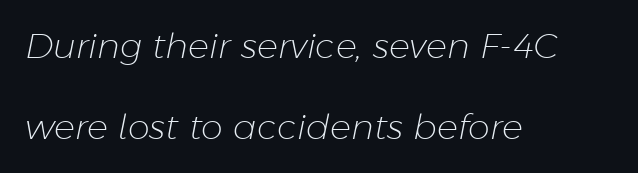
Q: Is the text bold? A: No.
Q: Is the text italic (slanted)? A: Yes, it leans right by about 11 degrees.
Q: Is the text underlined? A: No.
Q: How is the paragraph aligned? A: Left-aligned.
Q: Is the spacing between letters normal or unusually wide? A: Normal.
Q: Is the spacing between lines tight, normal or loose? A: Loose.
Q: Width (condensed, normal, or wide)? A: Normal.
Q: Stroke contrast? A: Low.
Q: x-height? A: Medium.
Q: Monospaced? A: No.
